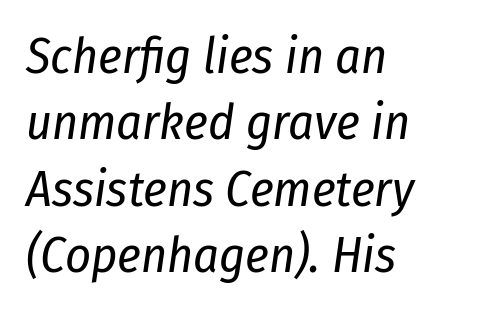
The typography opts for an oblique posture over an upright one. Tracking here is standard; glyphs follow each other at the usual distance. Weight class: somewhere from thin through regular. Which margin do the lines hug? The left one — the right edge is uneven.
